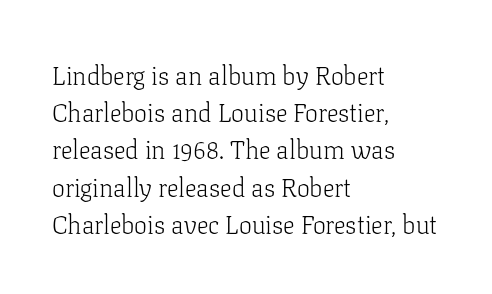
Q: Is the text bold? A: No.
Q: Is the text italic (slanted)? A: No, it is upright.
Q: Is the text underlined? A: No.
Q: How is the paragraph aligned? A: Left-aligned.
Q: Is the spacing between letters normal or unusually wide? A: Normal.
Q: Is the spacing between lines tight, normal or loose? A: Normal.
